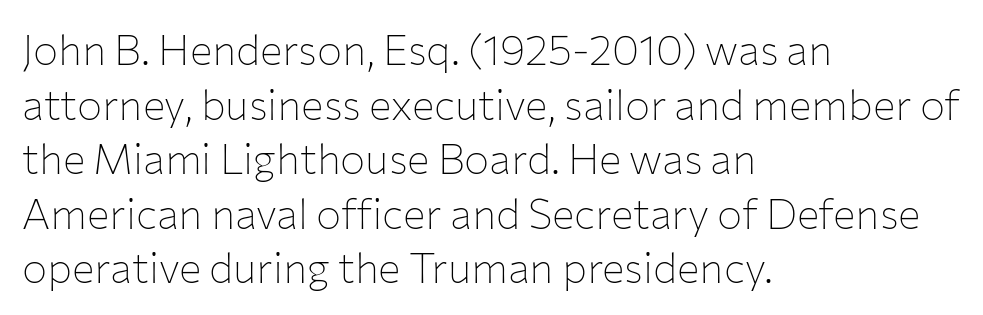
The gaps between neighbouring characters are ordinary and unremarkable. The typeface has the unassuming heft of standard copy or less. The gap between lines stays unmarked. The rendering uses natural spacing where letterforms have individual widths. Serifs: no, the terminals of the letterforms are clean. The axis of the letterforms is exactly vertical.
